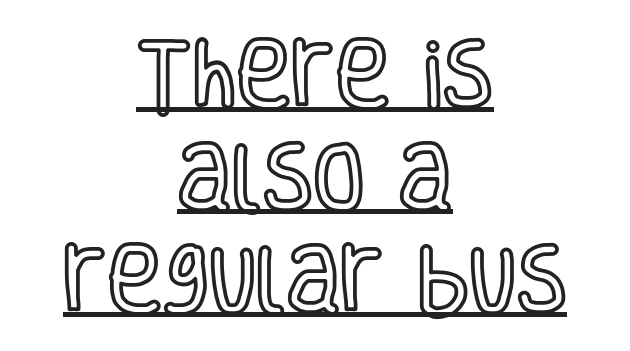
{"italic": "no", "width": "condensed", "x_height": "large", "monospaced": "no", "underline": "yes", "align": "center", "line_spacing": "normal", "line_spacing_ratio": 1.37, "letter_spacing": "normal", "letter_spacing_em": 0.0, "glyph_px": 75}
